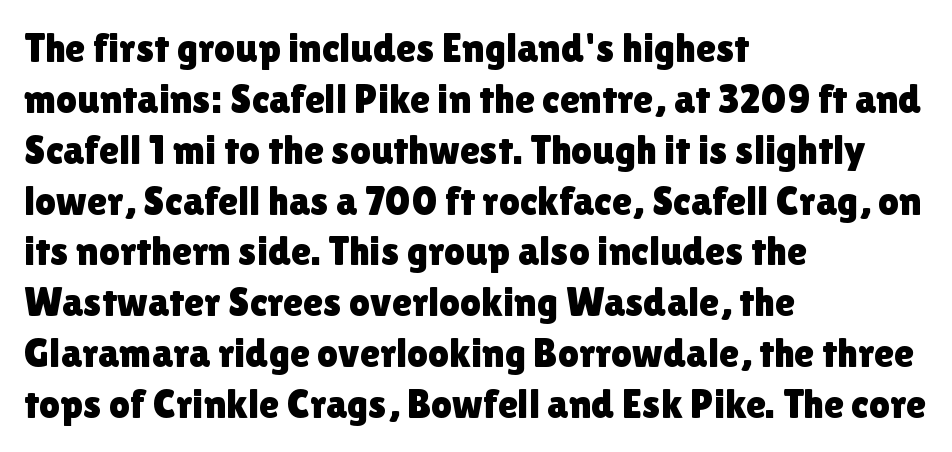
Q: Is the text italic (slanted)? A: No, it is upright.
Q: Is the typeface a serif or a sans-serif typeface? A: Sans-serif.
Q: Is the text underlined? A: No.
Q: How is the paragraph aligned? A: Left-aligned.
Q: Is the spacing between letters normal or unusually wide? A: Normal.
Q: Width (condensed, normal, or wide)? A: Normal.
Q: x-height? A: Medium.
Q: Monospaced? A: No.
